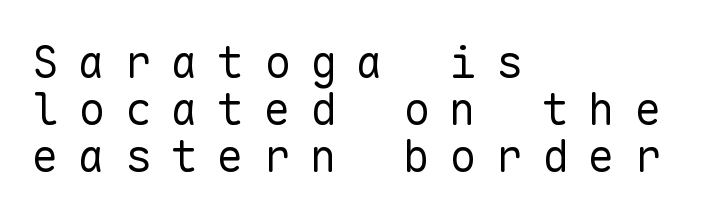
The image shows 45 px regular-weight sans-serif type, upright, monospaced; set left-aligned, tight line spacing (1.05x), unusually wide letter spacing (+0.43 em), not underlined; low stroke contrast and a medium x-height.
